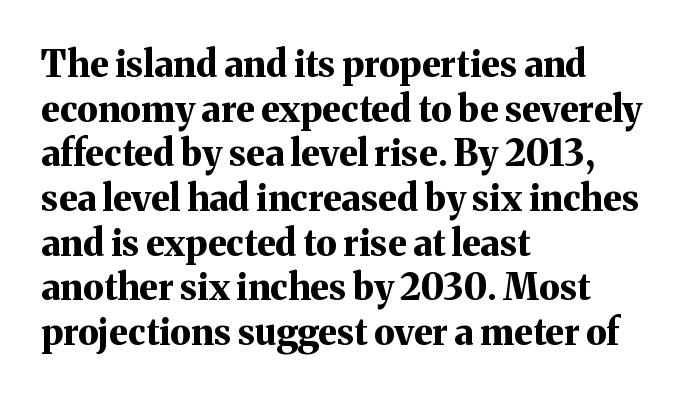
These lines are composed in type with serifs. Typesetter's note: full bold, strokes at maximum text heaviness. Letter spacing: default. Italic? Not at all — the glyphs are vertical. The passage shown is typed in a proportional face where columns would drift.
